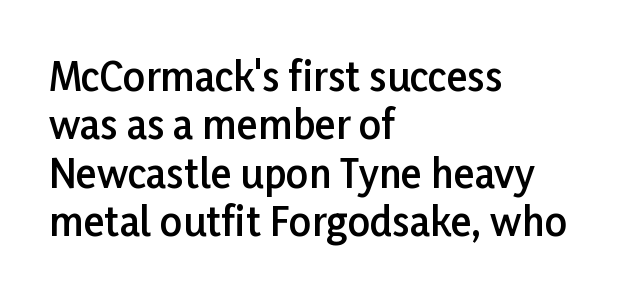
{"serif": "no", "italic": "no", "bold": "semi", "weight": "semibold", "width": "normal", "stroke_contrast": "low", "x_height": "medium", "monospaced": "no", "underline": "no", "align": "left", "line_spacing_ratio": 1.24, "letter_spacing": "normal", "letter_spacing_em": 0.0, "glyph_px": 39}
